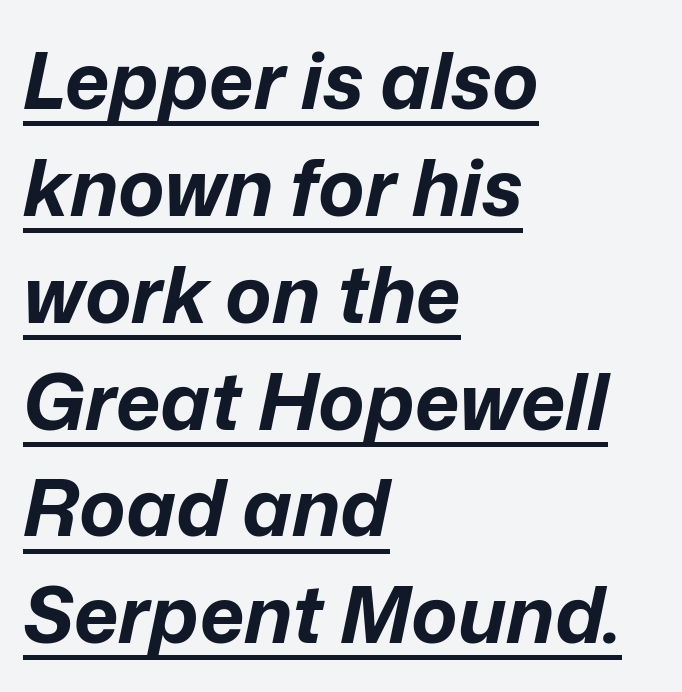
{"italic": "yes", "lean": "right", "slant_degrees": 12, "bold": "yes", "weight": "bold", "width": "normal", "stroke_contrast": "low", "x_height": "medium", "monospaced": "no", "underline": "yes", "align": "left", "line_spacing": "normal", "line_spacing_ratio": 1.37, "letter_spacing": "normal", "letter_spacing_em": 0.0, "glyph_px": 78}
